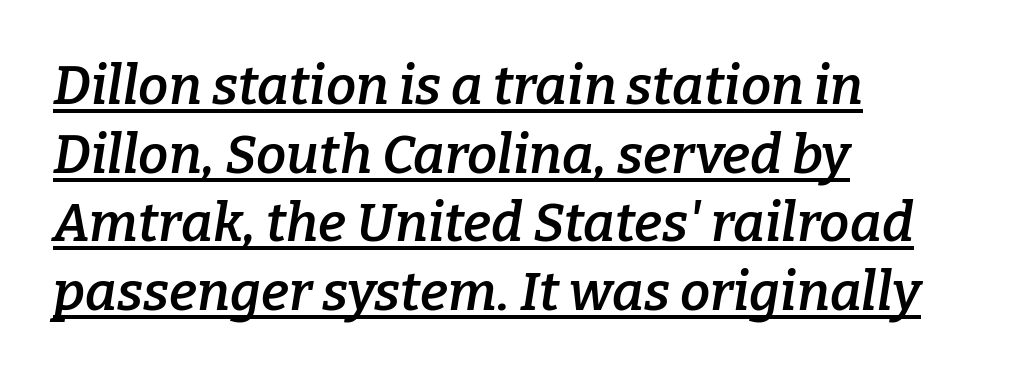
Q: Is the text bold? A: Semi-bold.
Q: Is the text italic (slanted)? A: Yes, it leans right by about 9 degrees.
Q: Is the typeface a serif or a sans-serif typeface? A: Serif.
Q: Is the text underlined? A: Yes.
Q: How is the paragraph aligned? A: Left-aligned.
Q: Is the spacing between letters normal or unusually wide? A: Normal.
Q: Is the spacing between lines tight, normal or loose? A: Normal.
Q: Width (condensed, normal, or wide)? A: Normal.
Q: Stroke contrast? A: Low.
Q: x-height? A: Medium.
Q: Monospaced? A: No.
